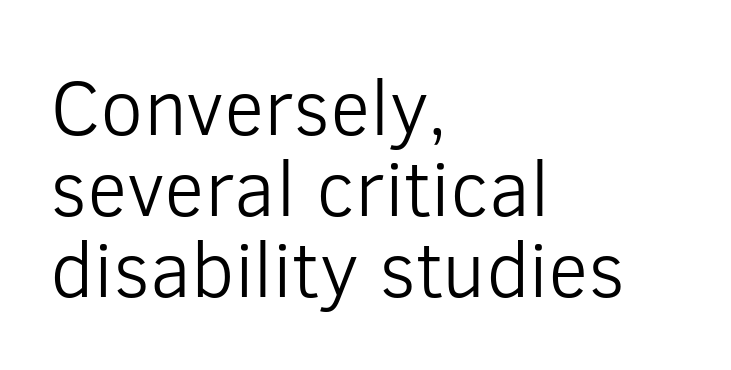
{"serif": "no", "italic": "no", "bold": "no", "weight": "light", "width": "normal", "stroke_contrast": "low", "x_height": "medium", "monospaced": "no", "underline": "no", "align": "left", "line_spacing": "tight", "line_spacing_ratio": 1.04, "letter_spacing": "normal", "letter_spacing_em": 0.0, "glyph_px": 78}
